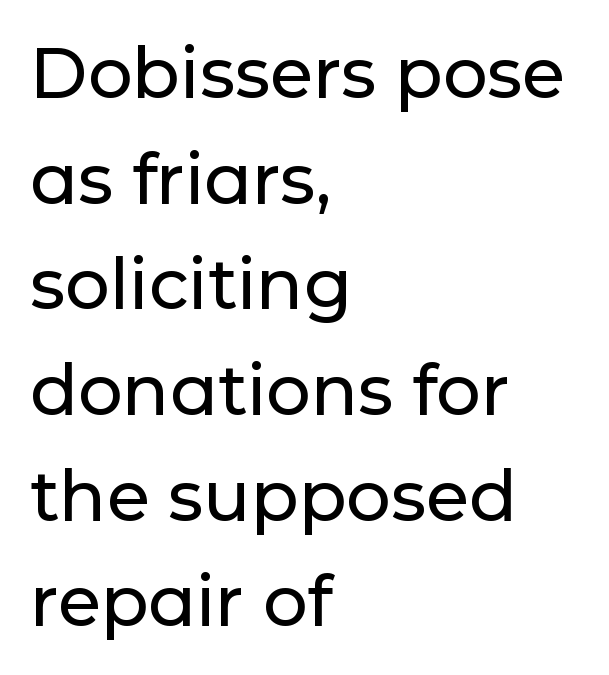
The image shows 70 px sans-serif type, upright; set left-aligned, normal line spacing (1.51x), normal letter spacing, not underlined; low stroke contrast and a medium x-height.
